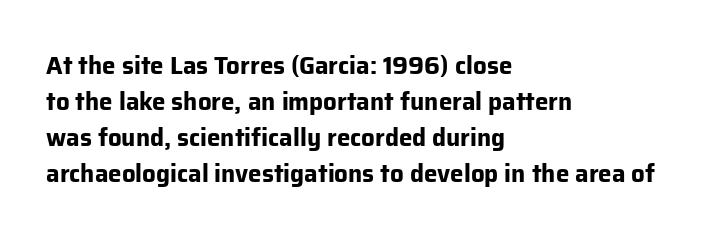
The image shows 24 px bold type, upright; set left-aligned, normal line spacing (1.5x), normal letter spacing, not underlined.
